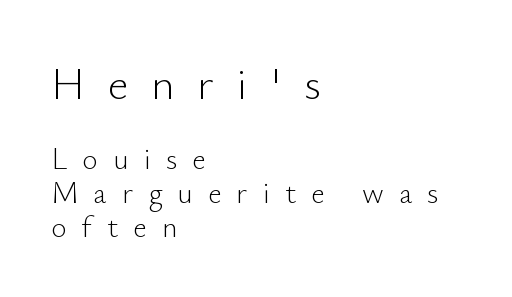
A typesetter would call this leading minimal, almost set solid. A typesetter would call this proportional, since set widths differ per character. Check the space under the baseline: it is left empty. Two sizes are in play, and the larger belongs to the first block. A student would call this left alignment; a typographer would say flush left, rag right. The strokes are not fattened; the text isn't bold.
